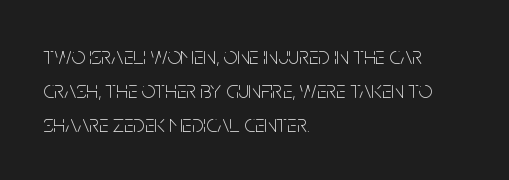
Just letters on the line, the space beneath them empty. The lines sit at an ordinary, default distance from one another. Reading down the block, your eye returns to a fixed left position each line. Think standard paragraph weight, or any step lighter than that.
